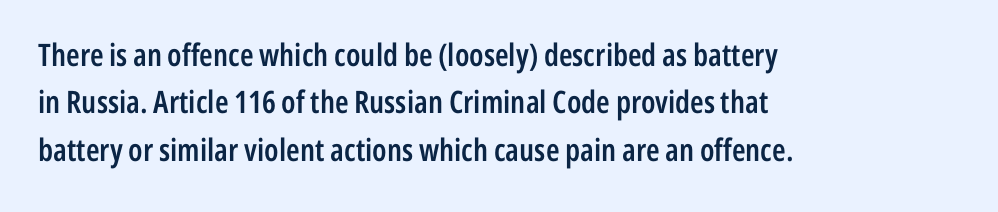
Posture: vertical. These lines stack with their left ends in a neat column. Caption: standard tracking, unaltered. Strokes here are thickened, but only to semibold level. The specimen omits any rule beneath the text block's lines. Nothing sits at the stroke ends, so this counts as sans-serif.
